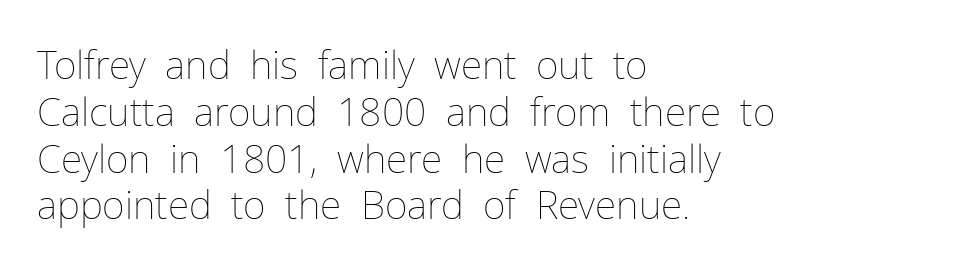
Q: Is the text bold? A: No.
Q: Is the text italic (slanted)? A: No, it is upright.
Q: Is the text underlined? A: No.
Q: How is the paragraph aligned? A: Left-aligned.
Q: Is the spacing between letters normal or unusually wide? A: Normal.
Q: Width (condensed, normal, or wide)? A: Normal.
Q: Stroke contrast? A: Low.
Q: x-height? A: Medium.
Q: Monospaced? A: No.
